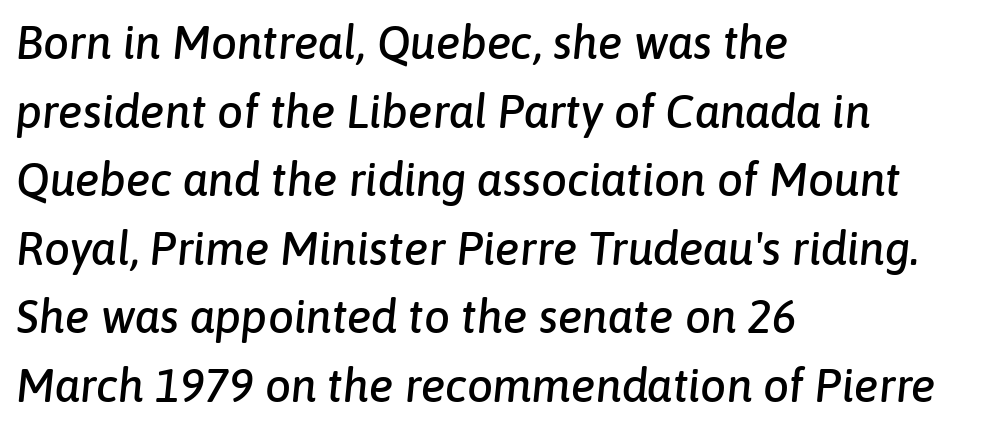
The string is rendered with underlining switched off. How would I describe the line gaps? Plain and ordinary. The axis of the letterforms is tilted away from vertical. How are the letters spaced? Ordinarily, with no added tracking.
